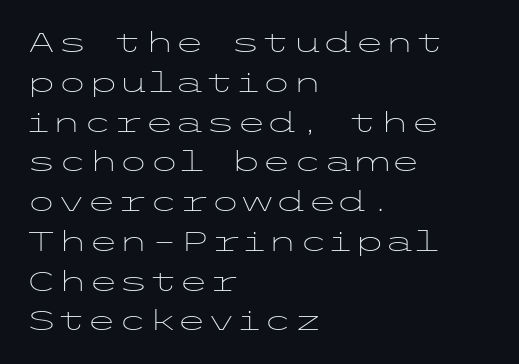
Q: Is the text bold? A: No.
Q: Is the text italic (slanted)? A: No, it is upright.
Q: Is the typeface a serif or a sans-serif typeface? A: Sans-serif.
Q: Is the text underlined? A: No.
Q: How is the paragraph aligned? A: Left-aligned.
Q: Is the spacing between letters normal or unusually wide? A: Normal.
Q: Is the spacing between lines tight, normal or loose? A: Normal.
Q: Width (condensed, normal, or wide)? A: Wide.
Q: Stroke contrast? A: Low.
Q: x-height? A: Medium.
